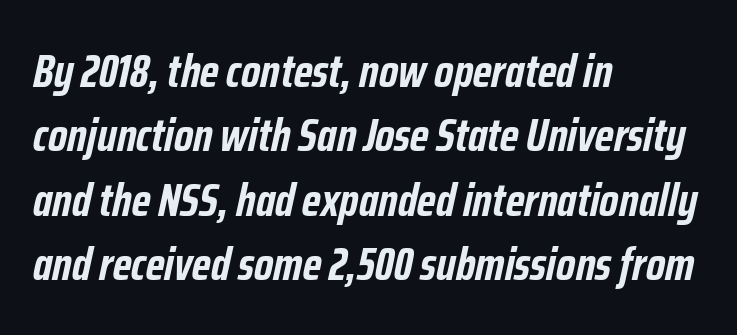
The vertical gap from one line to the next is medium. This rendering leaves character spacing at its baseline value. Underline: absent. Every row of glyphs begins at an identical x-position on the left. Looks like regular typesetting: each glyph gets only the width it needs. Is the type bold? Yes — the strokes are clearly thick and heavy.
